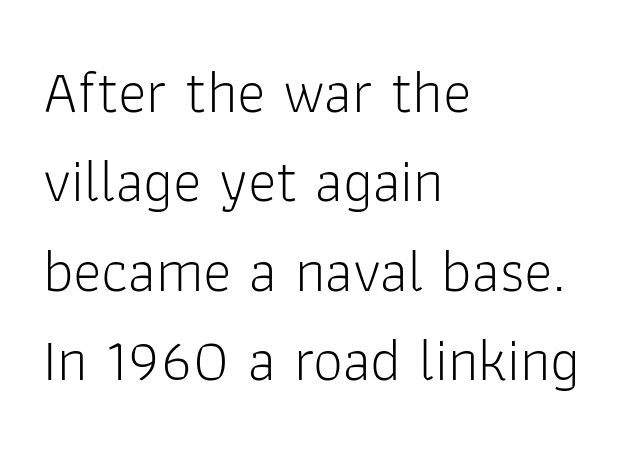
{"serif": "no", "italic": "no", "bold": "no", "weight": "light", "width": "normal", "stroke_contrast": "low", "x_height": "medium", "monospaced": "no", "underline": "no", "align": "left", "line_spacing": "normal", "line_spacing_ratio": 1.49, "letter_spacing": "normal", "letter_spacing_em": 0.0, "glyph_px": 60}
